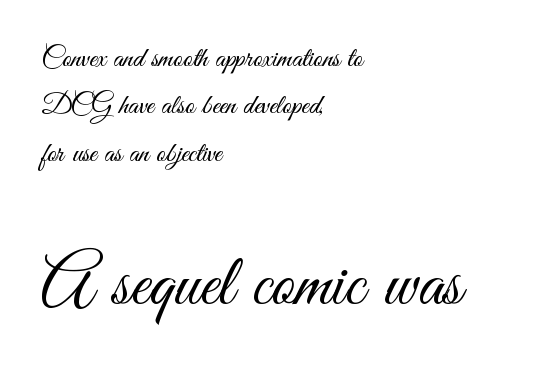
The image shows 73 px light, condensed sans-serif type; set left-aligned, normal line spacing (1.63x), normal letter spacing, not underlined; the second (bottom) block is 2.52x larger; medium stroke contrast and a small x-height.
